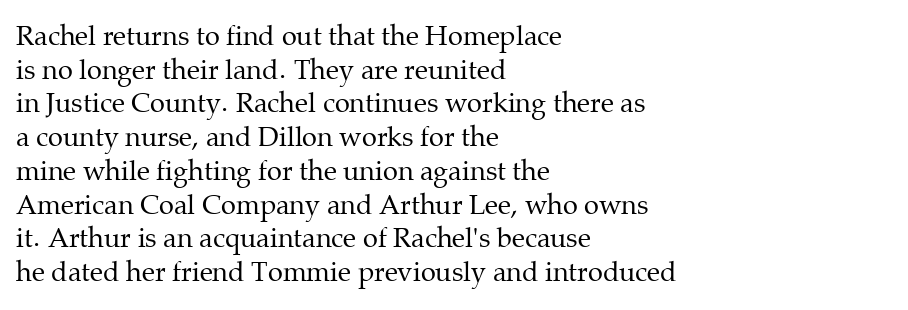
The image shows 27 px text type, upright; set left-aligned, normal line spacing (1.25x), normal letter spacing, not underlined.
